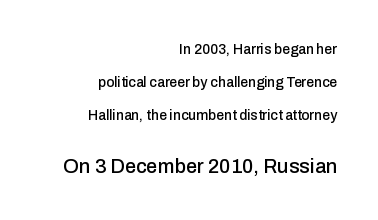
The zone under the glyphs is completely vacant. Summary of vertical rhythm: relaxed, with wide interline spacing. Observe the ordinary spacing: letters are neighbours, not strangers. The composition opens small and finishes big. When letters stand straight like this, we call the style roman or upright.
